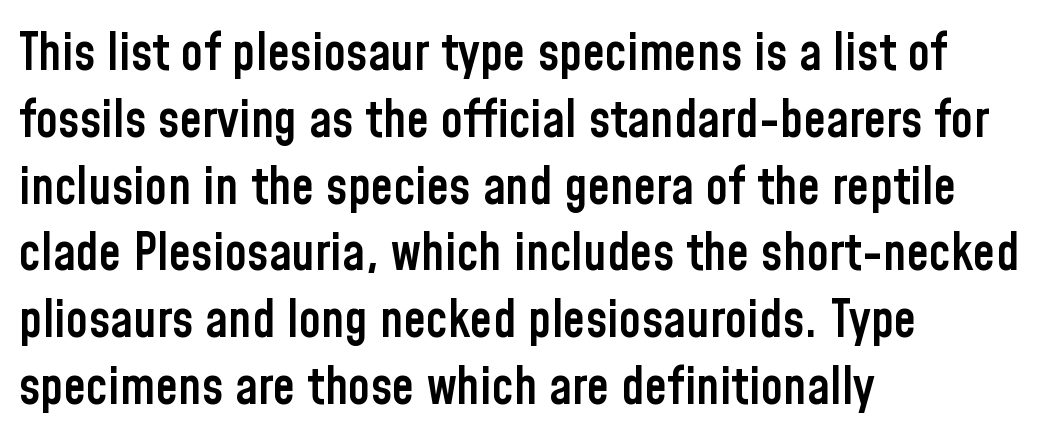
Students, observe: this is what conventionally led text looks like. This rendering employs a face without finishing strokes, i.e., a sans-serif. Is this a fixed-width face? No — the glyphs have proportional, varying widths. Underline: absent.
